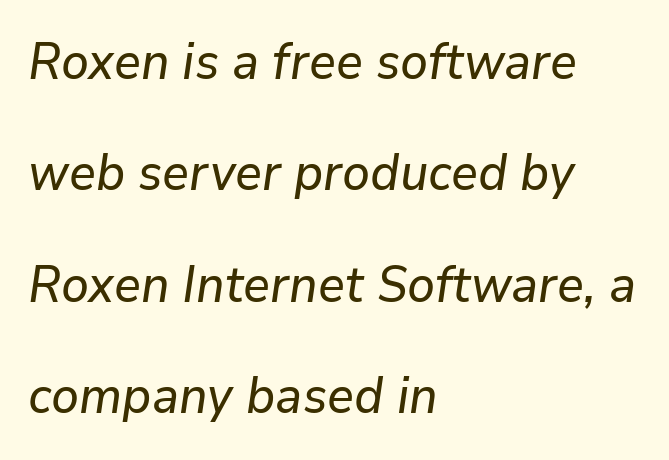
{"italic": "yes", "lean": "right", "slant_degrees": 9, "width": "normal", "stroke_contrast": "low", "x_height": "medium", "monospaced": "no", "underline": "no", "align": "left", "line_spacing": "loose", "line_spacing_ratio": 2.23, "letter_spacing": "normal", "letter_spacing_em": 0.0, "glyph_px": 50}
